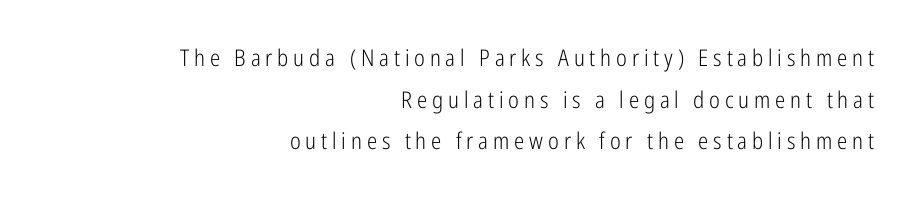
The image shows 23 px text type, upright; set right-aligned, line spacing 1.81x, unusually wide letter spacing (+0.21 em), not underlined.
